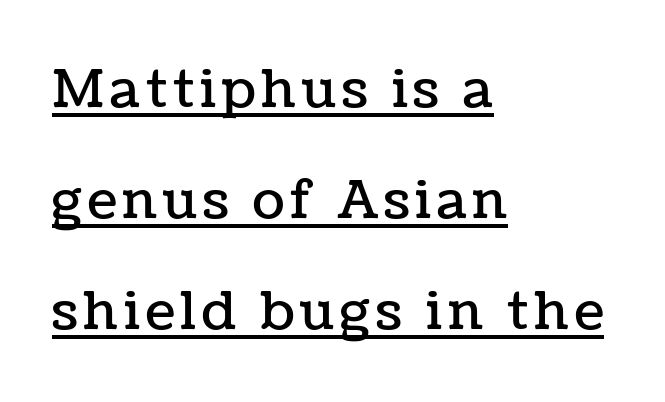
Q: Is the text italic (slanted)? A: No, it is upright.
Q: Is the text underlined? A: Yes.
Q: How is the paragraph aligned? A: Left-aligned.
Q: Is the spacing between lines tight, normal or loose? A: Loose.
Q: Width (condensed, normal, or wide)? A: Normal.
Q: Stroke contrast? A: Low.
Q: x-height? A: Medium.
Q: Monospaced? A: No.
